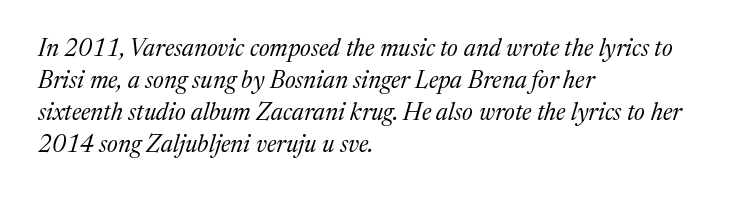
Q: Is the text bold? A: No.
Q: Is the text italic (slanted)? A: Yes, it leans right by about 17 degrees.
Q: Is the text underlined? A: No.
Q: How is the paragraph aligned? A: Left-aligned.
Q: Is the spacing between letters normal or unusually wide? A: Normal.
Q: Is the spacing between lines tight, normal or loose? A: Normal.
